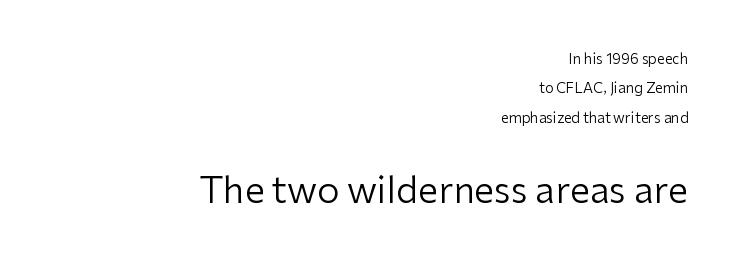
The image shows 36 px regular-weight sans-serif type, upright; set right-aligned, loose line spacing (2.09x), normal letter spacing, not underlined; the second (bottom) block is 2.57x larger; low stroke contrast and a medium x-height.
